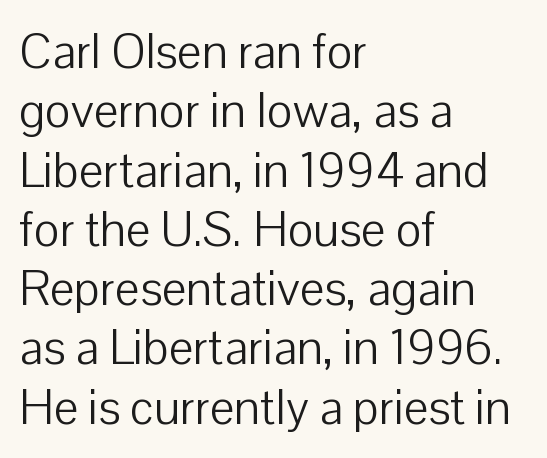
Ordinary non-slanted type is in use. Stroke terminals: plain, sans-serif. All the whitespace from short lines collects on the right. Spacing between characters is what you'd get straight out of the box.
